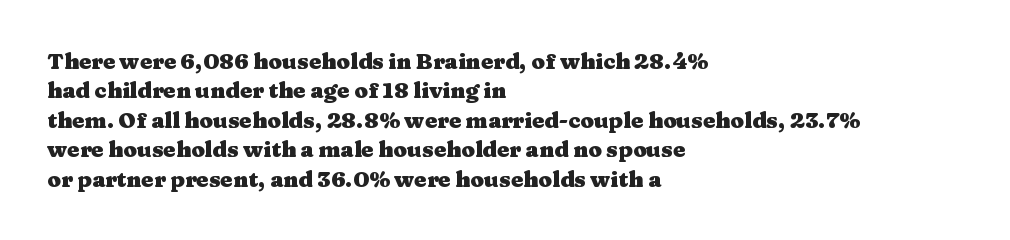
The image shows 22 px bold type, upright; set left-aligned, normal line spacing (1.34x), normal letter spacing, not underlined.
